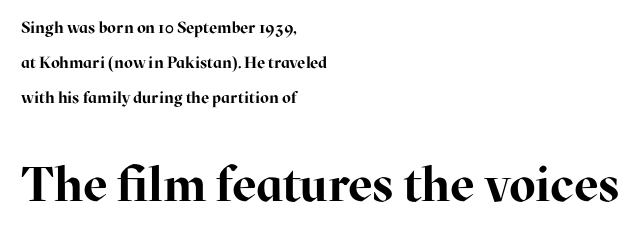
The image shows 48 px bold serif type, upright; set left-aligned, loose line spacing (2.2x), normal letter spacing, not underlined; the second (bottom) block is 3.0x larger; high stroke contrast and a medium x-height.
